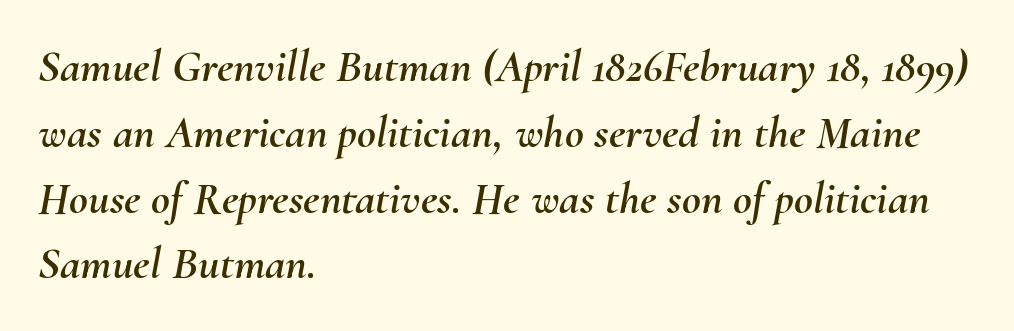
The image shows 46 px text type, italic (leaning right); set left-aligned, normal line spacing (1.43x), normal letter spacing, not underlined; medium stroke contrast and a small x-height.
